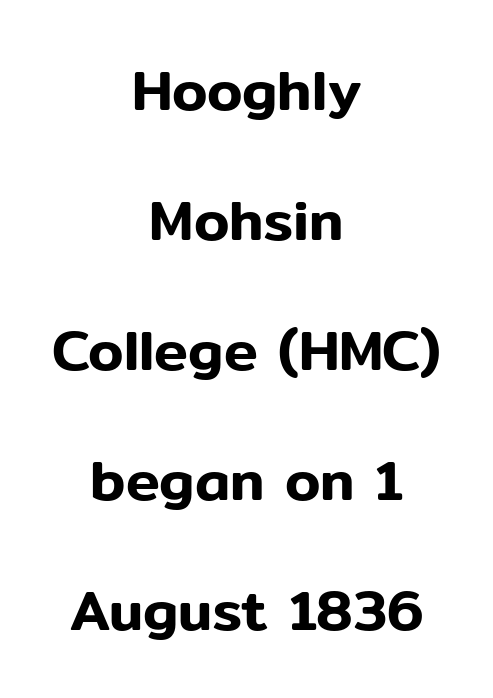
{"serif": "no", "italic": "no", "width": "normal", "stroke_contrast": "low", "x_height": "medium", "monospaced": "no", "underline": "no", "align": "center", "line_spacing": "loose", "line_spacing_ratio": 2.28, "letter_spacing": "normal", "letter_spacing_em": 0.0, "glyph_px": 57}
